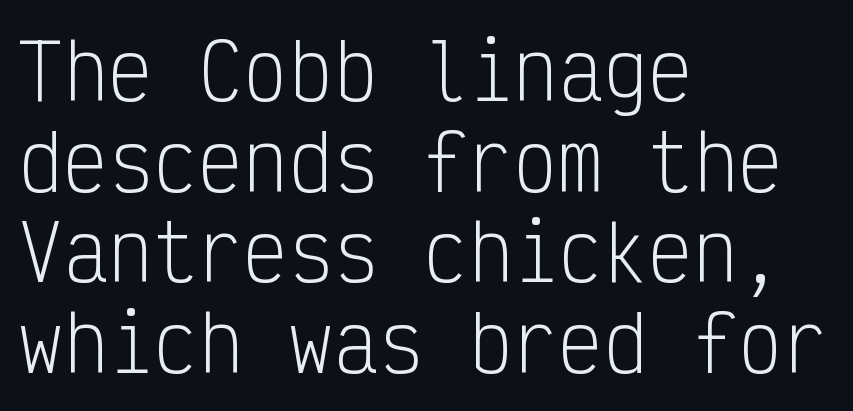
{"serif": "no", "italic": "no", "bold": "no", "weight": "light", "width": "condensed", "stroke_contrast": "low", "x_height": "medium", "monospaced": "yes", "underline": "no", "align": "left", "line_spacing_ratio": 1.21, "letter_spacing": "normal", "letter_spacing_em": 0.0, "glyph_px": 75}
